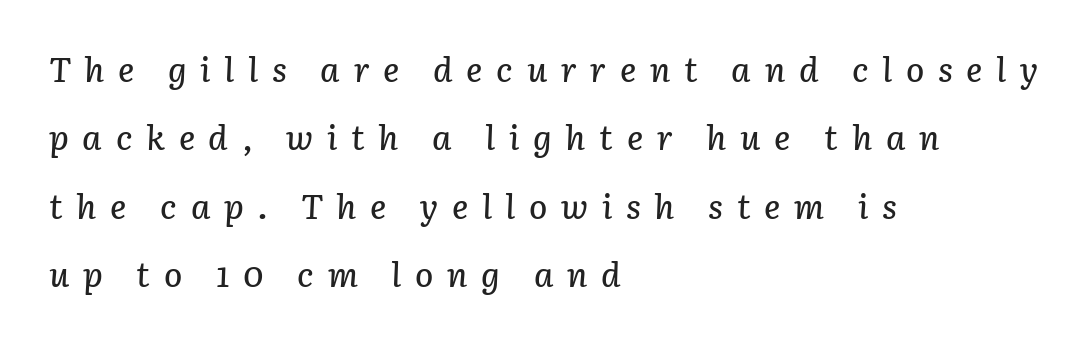
Q: Is the text italic (slanted)? A: Yes, it leans right by about 3 degrees.
Q: Is the text underlined? A: No.
Q: How is the paragraph aligned? A: Left-aligned.
Q: Is the spacing between letters normal or unusually wide? A: Unusually wide.
Q: Is the spacing between lines tight, normal or loose? A: Loose.
Q: Width (condensed, normal, or wide)? A: Normal.
Q: Stroke contrast? A: Low.
Q: x-height? A: Medium.
Q: Monospaced? A: No.
